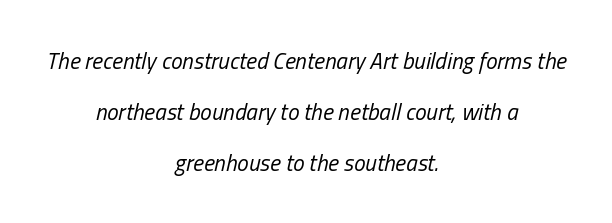
Q: Is the text bold? A: No.
Q: Is the text italic (slanted)? A: Yes, it leans right by about 13 degrees.
Q: Is the text underlined? A: No.
Q: How is the paragraph aligned? A: Centered.
Q: Is the spacing between letters normal or unusually wide? A: Normal.
Q: Is the spacing between lines tight, normal or loose? A: Loose.
